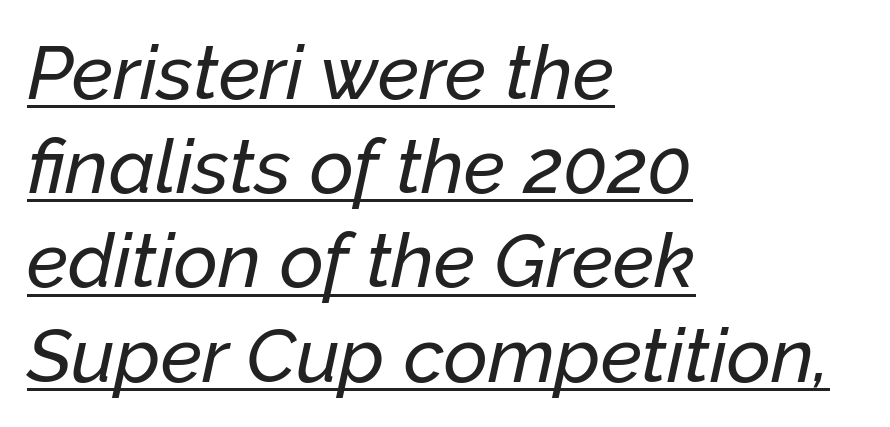
{"italic": "yes", "lean": "right", "slant_degrees": 12, "width": "normal", "stroke_contrast": "low", "x_height": "medium", "monospaced": "no", "underline": "yes", "align": "left", "line_spacing_ratio": 1.24, "letter_spacing": "normal", "letter_spacing_em": 0.0, "glyph_px": 76}
